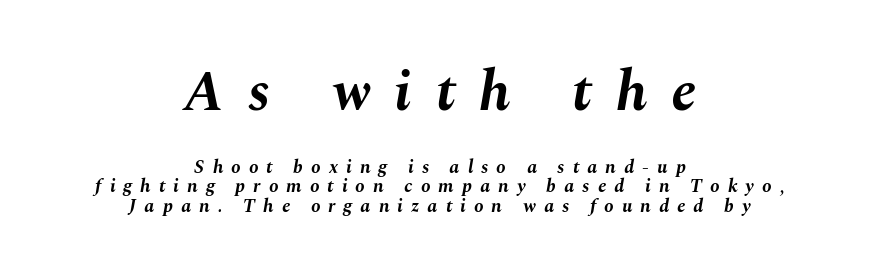
{"italic": "yes", "lean": "right", "slant_degrees": 10, "bold": "yes", "weight": "bold", "width": "normal", "stroke_contrast": "medium", "x_height": "medium", "monospaced": "no", "underline": "no", "align": "center", "line_spacing": "tight", "line_spacing_ratio": 1.01, "letter_spacing": "wide", "letter_spacing_em": 0.42, "larger_block": "first", "size_ratio": 3.0, "glyph_px": 57}
